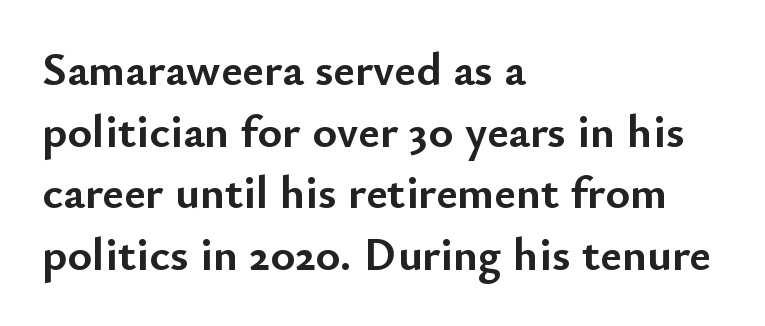
Do the characters align in a grid? No, the font is proportional. The words here are not underlined. This rendering employs a face without finishing strokes, i.e., a sans-serif. These lines stack with their left ends in a neat column. What stands out about the letter spacing? Nothing — it is the standard amount. In terms of posture, this sample is upright.
